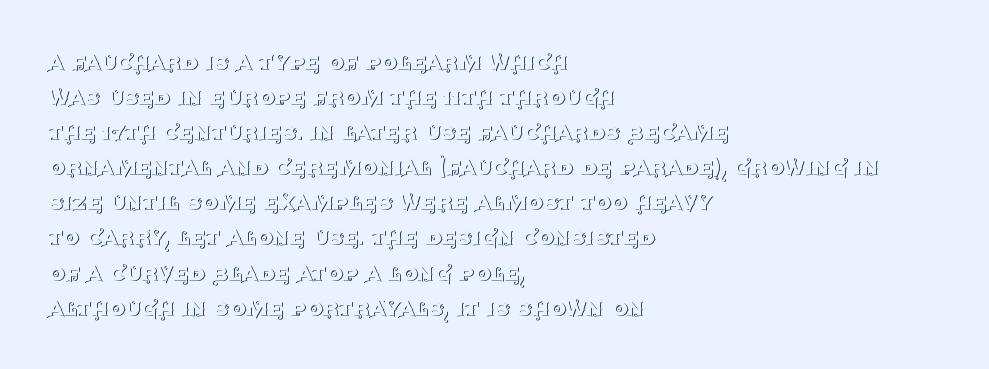
The image shows 26 px text type, upright; set left-aligned, normal line spacing (1.35x), normal letter spacing, not underlined.
